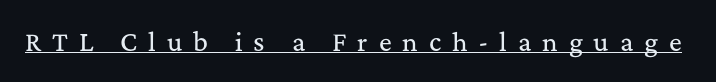
{"italic": "no", "underline": "yes", "letter_spacing": "wide", "letter_spacing_em": 0.45, "glyph_px": 24}
